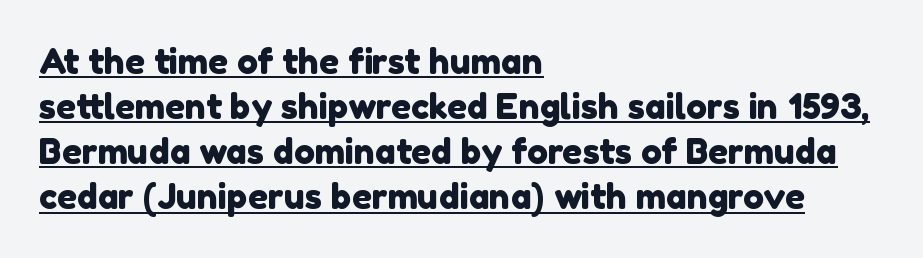
Q: Is the typeface a serif or a sans-serif typeface? A: Sans-serif.
Q: Is the text underlined? A: Yes.
Q: How is the paragraph aligned? A: Left-aligned.
Q: Is the spacing between letters normal or unusually wide? A: Normal.
Q: Is the spacing between lines tight, normal or loose? A: Normal.
Q: Width (condensed, normal, or wide)? A: Normal.
Q: x-height? A: Medium.
Q: Monospaced? A: No.
